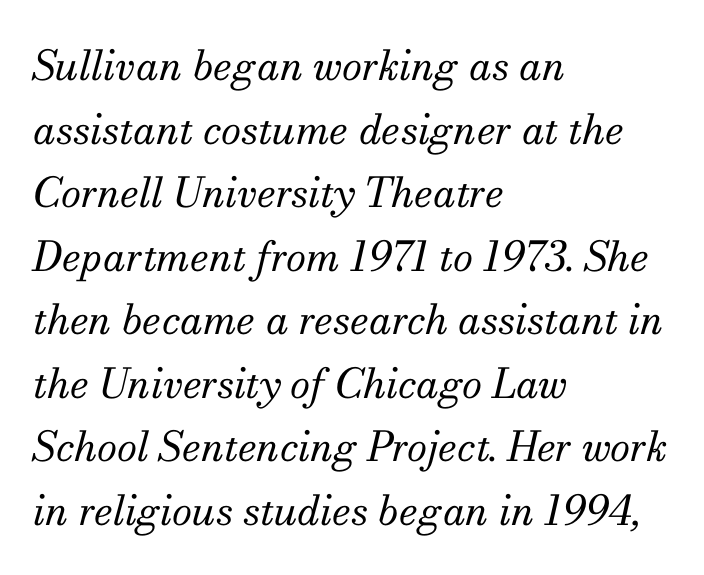
The image shows 41 px regular-weight serif type, italic (leaning right); set left-aligned, normal line spacing (1.55x), normal letter spacing, not underlined; medium stroke contrast and a small x-height.
